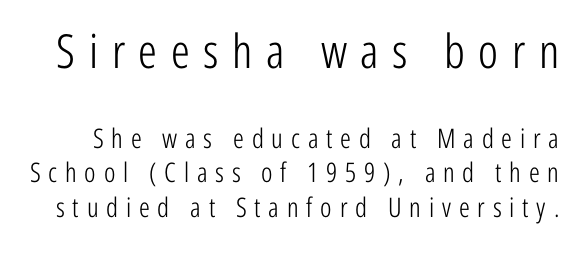
{"serif": "no", "italic": "no", "bold": "no", "weight": "light", "width": "condensed", "stroke_contrast": "low", "x_height": "medium", "monospaced": "no", "underline": "no", "line_spacing": "normal", "line_spacing_ratio": 1.28, "letter_spacing": "wide", "letter_spacing_em": 0.29, "larger_block": "first", "size_ratio": 1.74, "glyph_px": 47}
